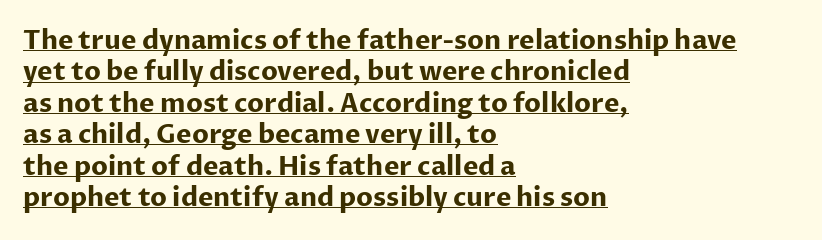
There is no visible air inserted between adjacent glyphs. Casual observation: everything's shoved over to the left. A typesetter would mark this as roman, not italic. Students, this is bold: see how much ink each stroke carries. A continuous stroke trails under the words, as in a hyperlink.
